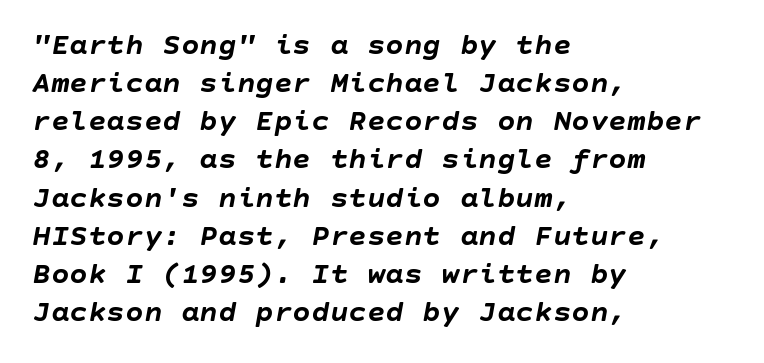
{"italic": "yes", "lean": "right", "slant_degrees": 10, "bold": "yes", "weight": "semibold", "width": "normal", "stroke_contrast": "low", "x_height": "large", "underline": "no", "align": "left", "line_spacing_ratio": 1.23, "letter_spacing": "normal", "letter_spacing_em": 0.0, "glyph_px": 31}
